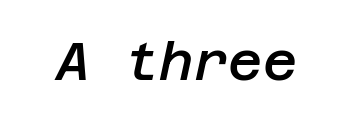
A clean baseline with only descenders dipping below it. These lines were composed using italics. A typesetter would call this zero additional tracking. This is moderately heavy type, rendered in semibold.
